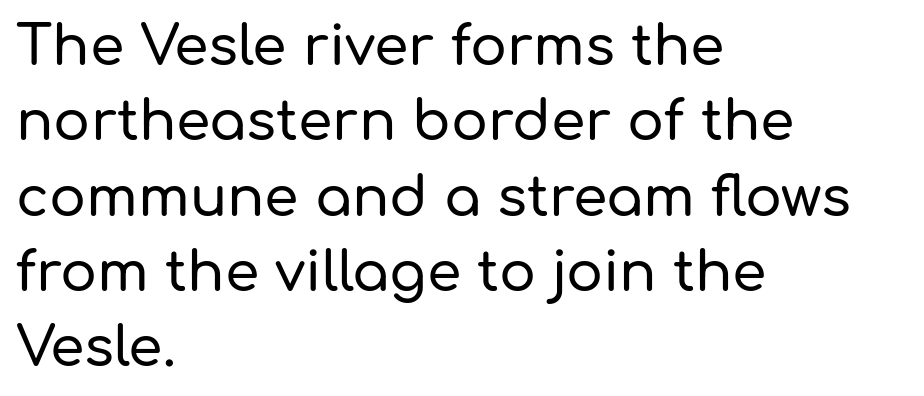
{"serif": "no", "italic": "no", "width": "normal", "stroke_contrast": "low", "x_height": "medium", "monospaced": "no", "underline": "no", "align": "left", "line_spacing": "normal", "line_spacing_ratio": 1.37, "letter_spacing": "normal", "letter_spacing_em": 0.0, "glyph_px": 55}
